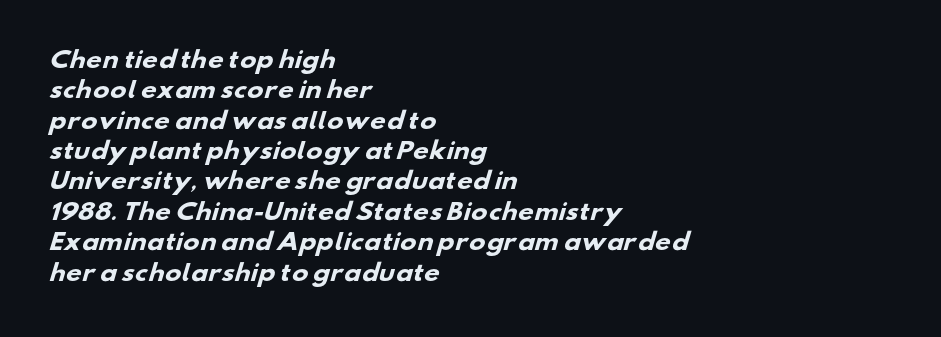
The typesetting leans heavy: a genuine bold. These lines keep a tight, regular rhythm from letter to letter. Regarding leading, the lines here are spaced in the standard way. Each line starts at the same left margin while the right side varies. Any mark beneath the type? The region is blank.
